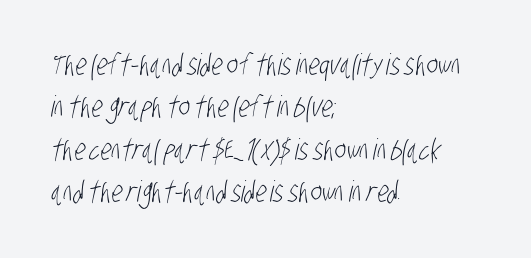
{"serif": "no", "bold": "no", "weight": "light", "width": "condensed", "stroke_contrast": "low", "x_height": "large", "monospaced": "no", "underline": "no", "align": "left", "line_spacing": "normal", "line_spacing_ratio": 1.46, "letter_spacing": "normal", "letter_spacing_em": 0.0, "glyph_px": 29}
